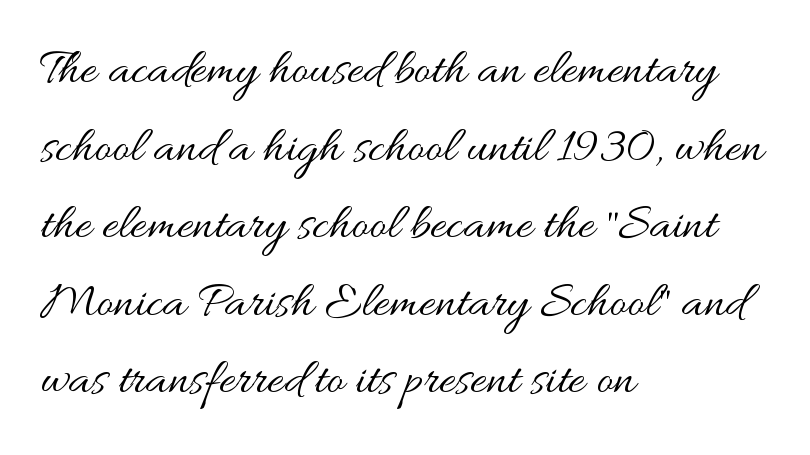
Q: Is the text bold? A: No.
Q: Is the text italic (slanted)? A: Yes.
Q: Is the text underlined? A: No.
Q: How is the paragraph aligned? A: Left-aligned.
Q: Is the spacing between letters normal or unusually wide? A: Normal.
Q: Is the spacing between lines tight, normal or loose? A: Normal.
Q: Width (condensed, normal, or wide)? A: Wide.
Q: Stroke contrast? A: Medium.
Q: x-height? A: Small.
Q: Monospaced? A: No.
